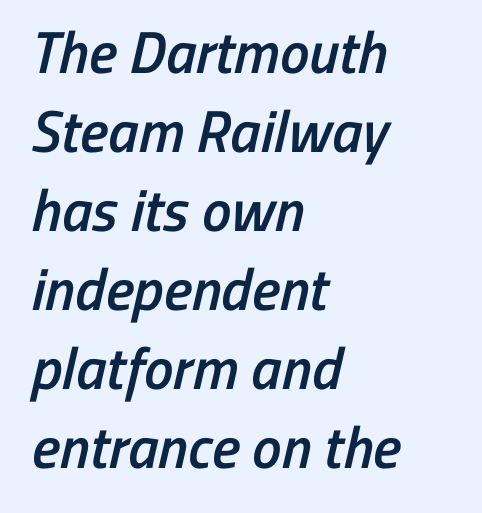
This block has exactly the height ordinary leading produces. Tracking value appears to be zero — textbook default spacing. The baseline area is clear. Spacing verdict: proportional, widths tailored to each character. To sum up the face: it is a sans, with no serifs. Short and long lines alike share a common starting point at left.
